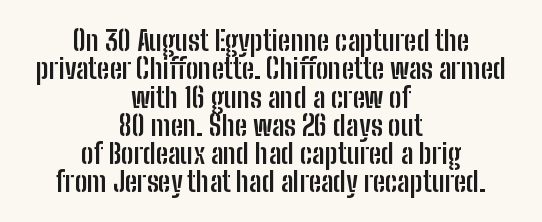
Check under the words: just untouched page. Do the letters lean? They stand straight. Set as a true bold cut, around the 700 mark. Letter spacing: default. What kind of face is this? One without serifs — a sans.
